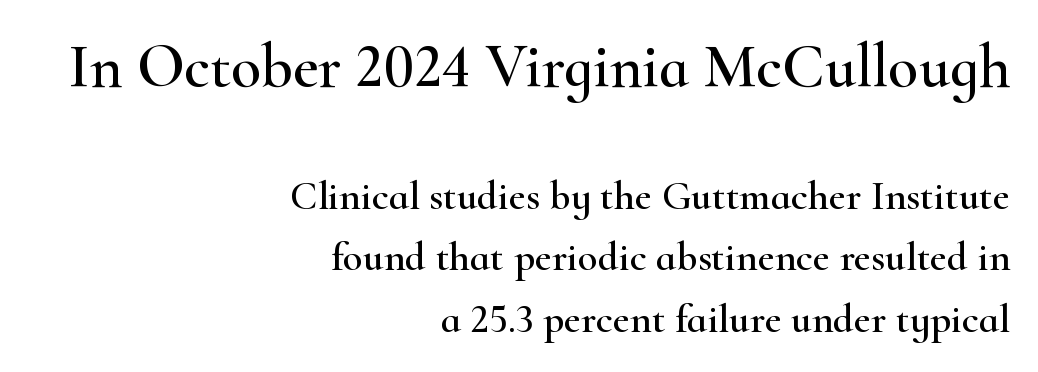
{"serif": "yes", "italic": "no", "width": "wide", "stroke_contrast": "high", "x_height": "small", "monospaced": "no", "underline": "no", "align": "right", "line_spacing": "normal", "line_spacing_ratio": 1.5, "letter_spacing": "normal", "letter_spacing_em": 0.0, "larger_block": "first", "size_ratio": 1.51, "glyph_px": 62}
